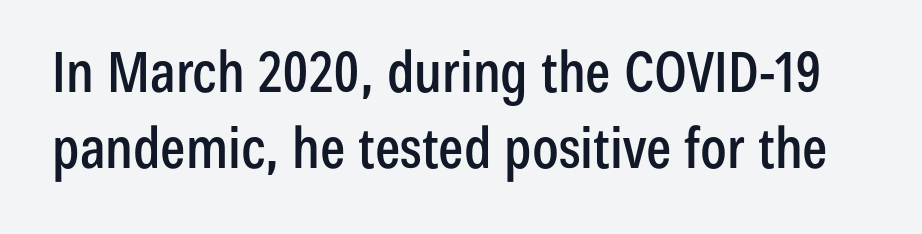
Quick note: underline off. Notice how the stems are strictly vertical — no italics here. Tracking here is standard; glyphs follow each other at the usual distance. Vertical spacing — default. The face used here is a sans, in the tradition of grotesques and geometrics.
